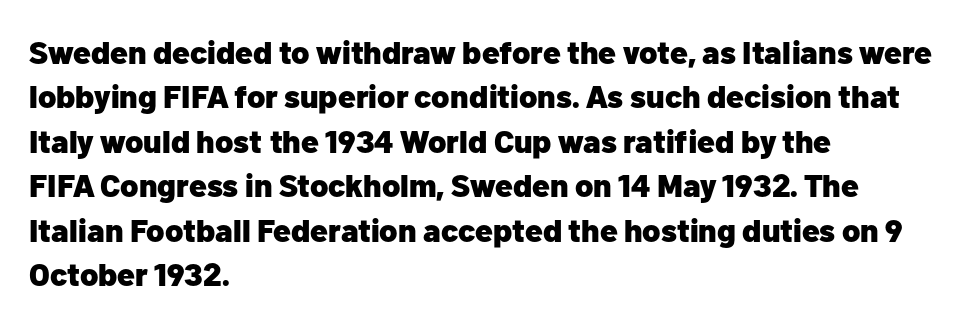
The image shows 32 px heavy sans-serif type, upright; set left-aligned, normal line spacing (1.39x), normal letter spacing, not underlined; low stroke contrast and a medium x-height.
